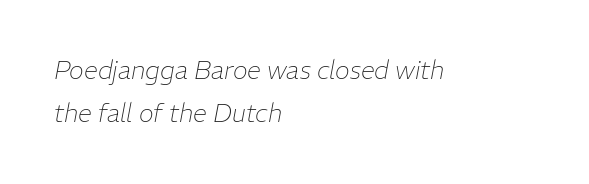
Q: Is the text bold? A: No.
Q: Is the text italic (slanted)? A: Yes, it leans right by about 11 degrees.
Q: Is the text underlined? A: No.
Q: How is the paragraph aligned? A: Left-aligned.
Q: Is the spacing between letters normal or unusually wide? A: Normal.
